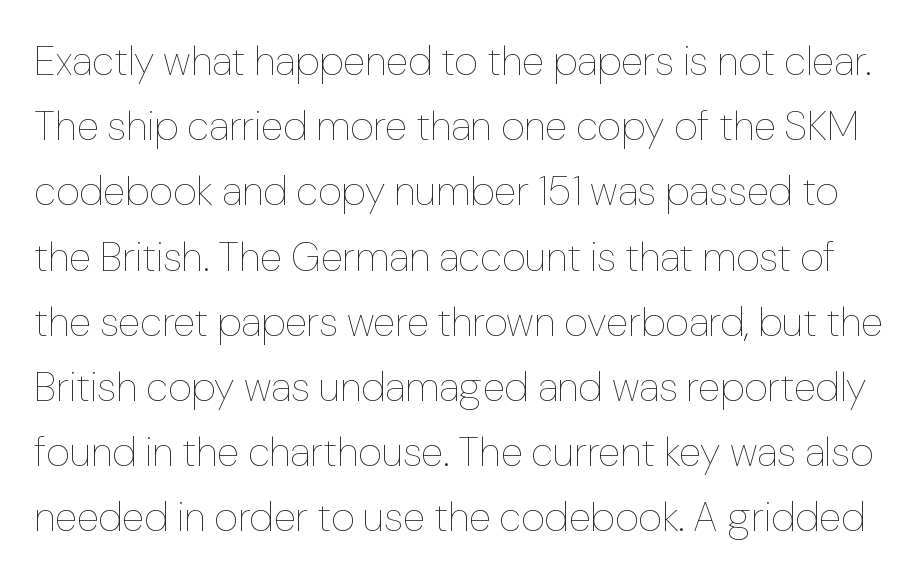
Summary of weight: not heavy and not bold. Letter spacing: default. The axis of the letterforms is exactly vertical. No word sits above an underline. Do the characters align in a grid? No, the font is proportional. Line spacing here is normal.
